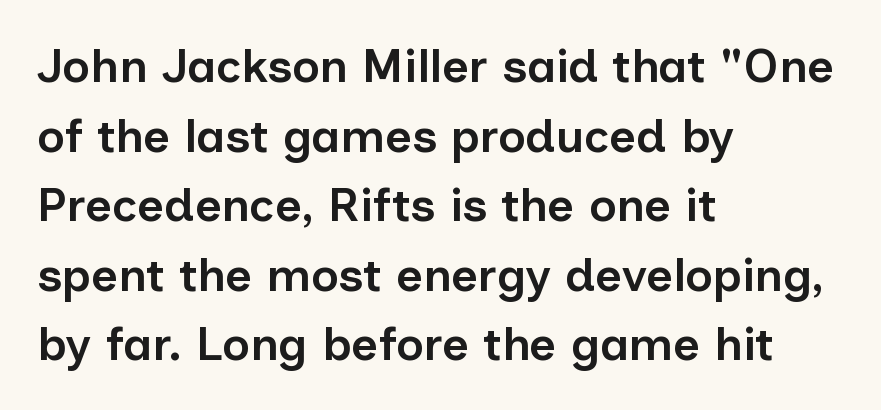
The image shows 47 px semibold sans-serif type, upright; set left-aligned, normal line spacing (1.48x), normal letter spacing, not underlined; low stroke contrast and a medium x-height.
